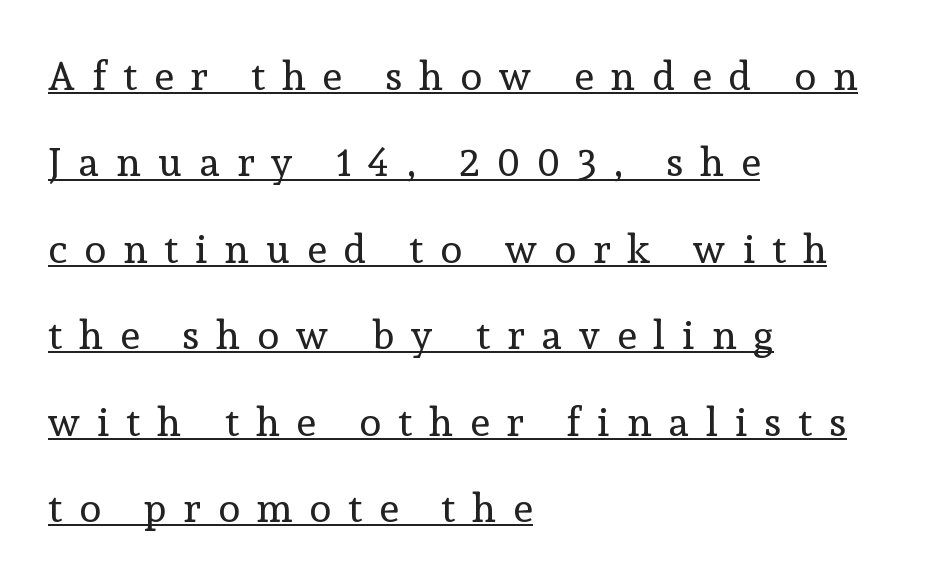
{"serif": "yes", "italic": "no", "bold": "no", "weight": "regular", "width": "normal", "x_height": "medium", "monospaced": "no", "underline": "yes", "align": "left", "line_spacing": "loose", "line_spacing_ratio": 2.16, "letter_spacing": "wide", "letter_spacing_em": 0.43, "glyph_px": 40}
